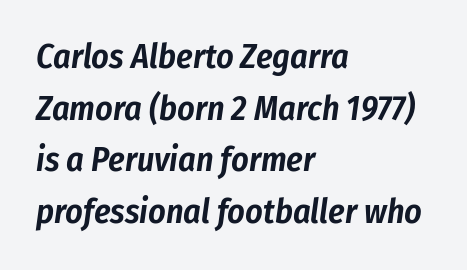
{"italic": "yes", "lean": "right", "slant_degrees": 8, "width": "condensed", "stroke_contrast": "low", "x_height": "medium", "monospaced": "no", "underline": "no", "align": "left", "line_spacing": "normal", "line_spacing_ratio": 1.52, "letter_spacing": "normal", "letter_spacing_em": 0.0, "glyph_px": 34}
